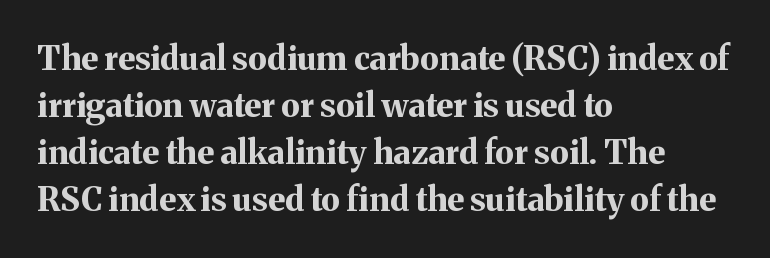
{"serif": "yes", "italic": "no", "bold": "yes", "weight": "bold", "width": "normal", "stroke_contrast": "medium", "x_height": "medium", "monospaced": "no", "underline": "no", "align": "left", "line_spacing": "normal", "line_spacing_ratio": 1.42, "letter_spacing": "normal", "letter_spacing_em": 0.0, "glyph_px": 33}
